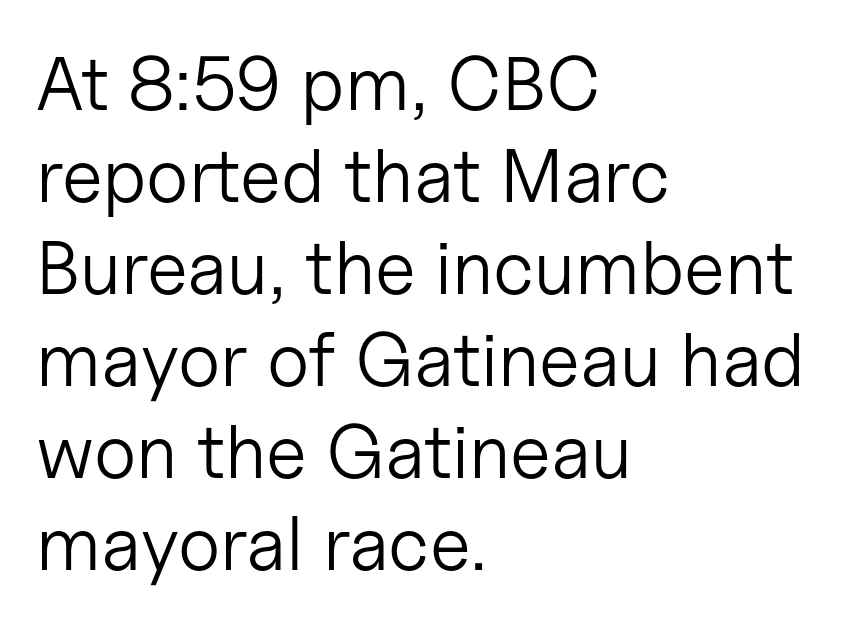
Q: Is the text bold? A: No.
Q: Is the text italic (slanted)? A: No, it is upright.
Q: Is the typeface a serif or a sans-serif typeface? A: Sans-serif.
Q: Is the text underlined? A: No.
Q: How is the paragraph aligned? A: Left-aligned.
Q: Is the spacing between letters normal or unusually wide? A: Normal.
Q: Width (condensed, normal, or wide)? A: Normal.
Q: Stroke contrast? A: Low.
Q: x-height? A: Medium.
Q: Monospaced? A: No.
